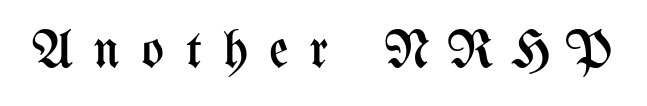
{"italic": "no", "bold": "no", "weight": "regular", "width": "condensed", "stroke_contrast": "medium", "x_height": "medium", "monospaced": "no", "underline": "no", "letter_spacing": "wide", "letter_spacing_em": 0.4, "glyph_px": 53}
